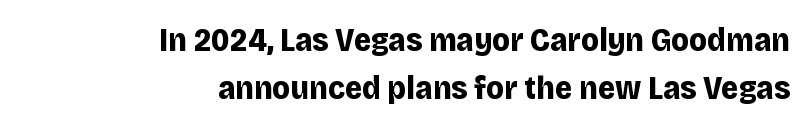
The image shows 33 px bold sans-serif type, upright; set right-aligned, normal line spacing (1.45x), normal letter spacing, not underlined; low stroke contrast and a large x-height.
